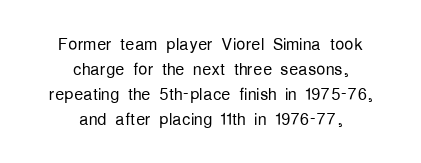
Q: Is the text bold? A: No.
Q: Is the text italic (slanted)? A: No, it is upright.
Q: Is the text underlined? A: No.
Q: How is the paragraph aligned? A: Centered.
Q: Is the spacing between letters normal or unusually wide? A: Normal.
Q: Is the spacing between lines tight, normal or loose? A: Tight.
